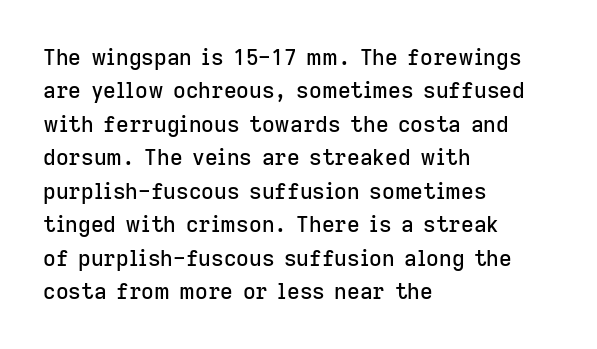
Regarding leading, the lines here are spaced in the standard way. The typography opts for an upright posture over an oblique one. Caption: multi-line text, flush left, ragged right. Nothing unusual about the tracking: characters are spaced as the font intends.
